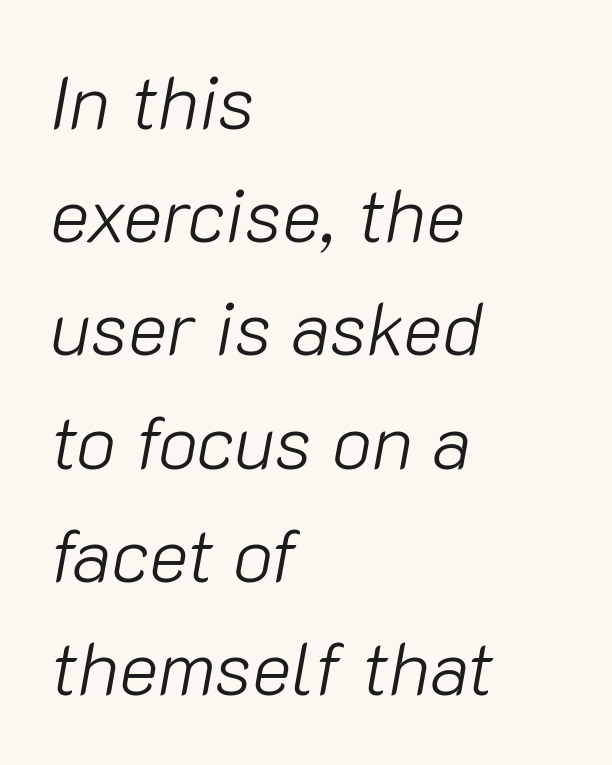
{"italic": "yes", "lean": "right", "slant_degrees": 10, "bold": "no", "weight": "light", "width": "normal", "stroke_contrast": "low", "x_height": "medium", "monospaced": "no", "underline": "no", "align": "left", "line_spacing": "normal", "line_spacing_ratio": 1.51, "letter_spacing": "normal", "letter_spacing_em": 0.0, "glyph_px": 75}
